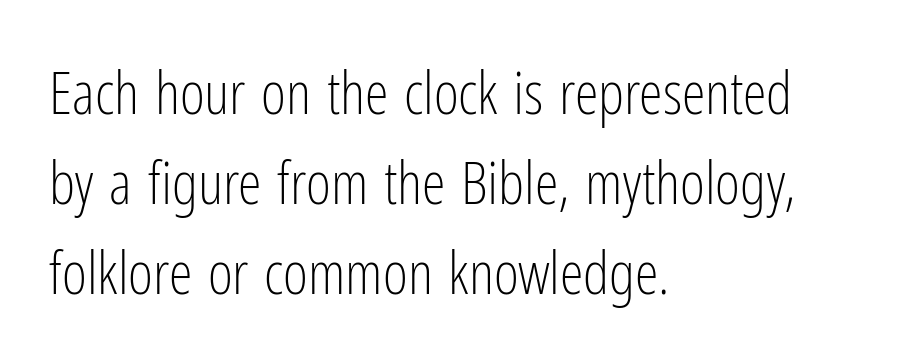
{"serif": "no", "italic": "no", "bold": "no", "weight": "light", "width": "condensed", "stroke_contrast": "low", "x_height": "medium", "monospaced": "no", "underline": "no", "align": "left", "line_spacing": "normal", "line_spacing_ratio": 1.5, "letter_spacing": "normal", "letter_spacing_em": 0.0, "glyph_px": 60}
